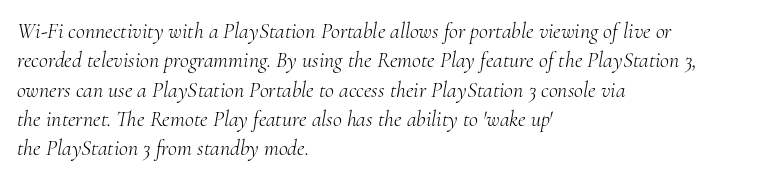
Heft: none added — not bold. The words here are not underlined. Is the block centered? No — it sits flush against the left margin. The whole block is typeset with a tilt. Caption: standard tracking, unaltered.
